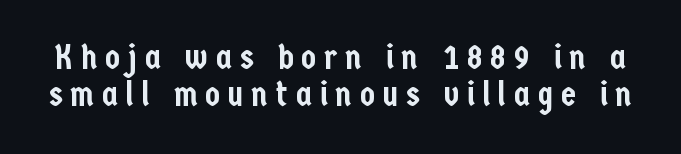
The image shows 34 px condensed sans-serif type, upright; set tight line spacing (1.09x), unusually wide letter spacing (+0.23 em), not underlined; low stroke contrast and a medium x-height.
